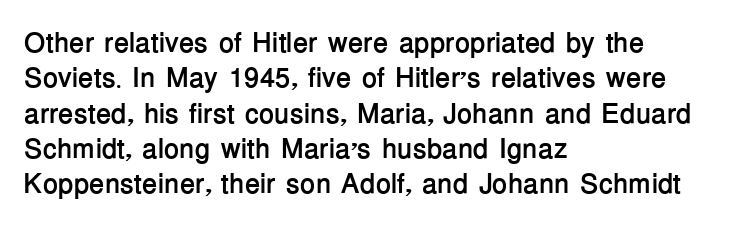
The image shows 28 px semibold sans-serif type, upright; set left-aligned, normal line spacing (1.26x), normal letter spacing, not underlined; low stroke contrast and a medium x-height.
